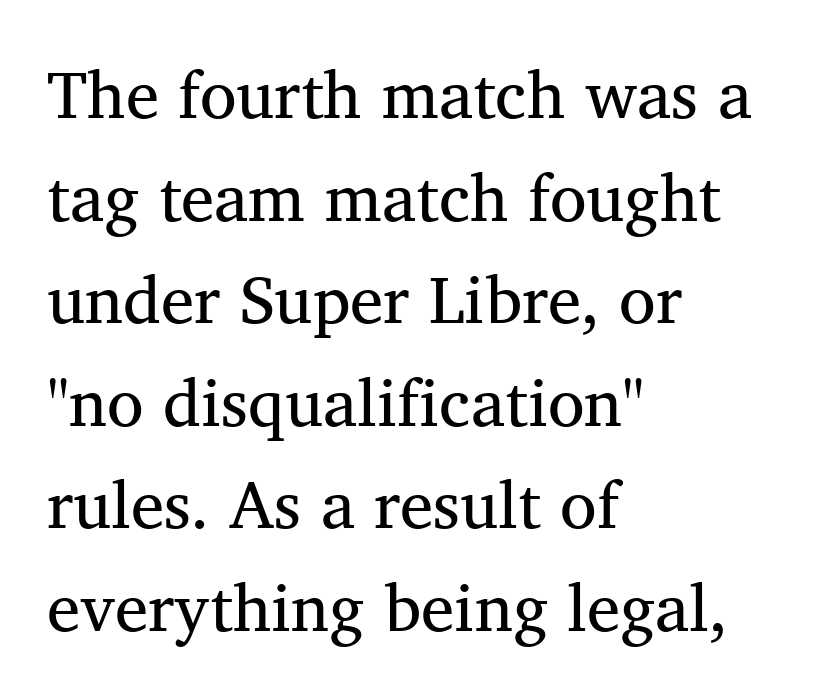
The image shows 67 px serif type, upright; set left-aligned, normal line spacing (1.53x), normal letter spacing, not underlined; medium stroke contrast and a medium x-height.
